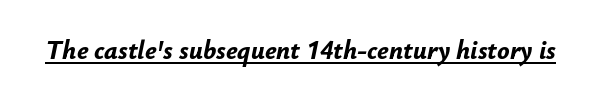
{"italic": "yes", "lean": "right", "slant_degrees": 12, "bold": "yes", "underline": "yes", "letter_spacing": "normal", "letter_spacing_em": 0.0, "glyph_px": 26}
